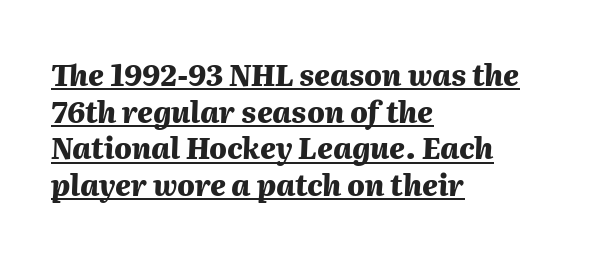
Designer's note — italics engaged. Proportional: the letters do not fall into vertical columns. This rendering leaves character spacing at its baseline value. Evenly set lines give the paragraph a standard silhouette.
